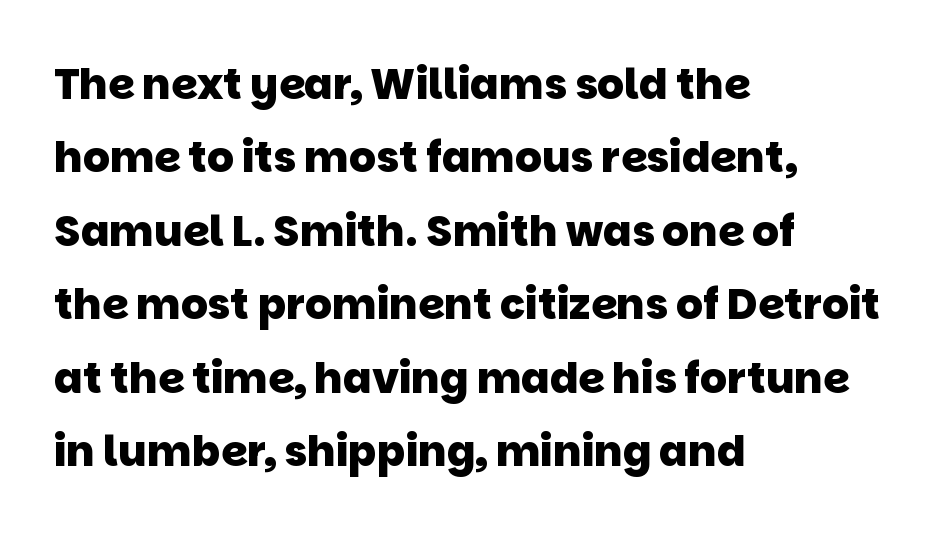
The face used here is a sans, in the tradition of grotesques and geometrics. The gaps between neighbouring characters are ordinary and unremarkable. Chunky letters — that's bold for sure. Looks like regular typesetting: each glyph gets only the width it needs. The foot of each line stays bare and open.
